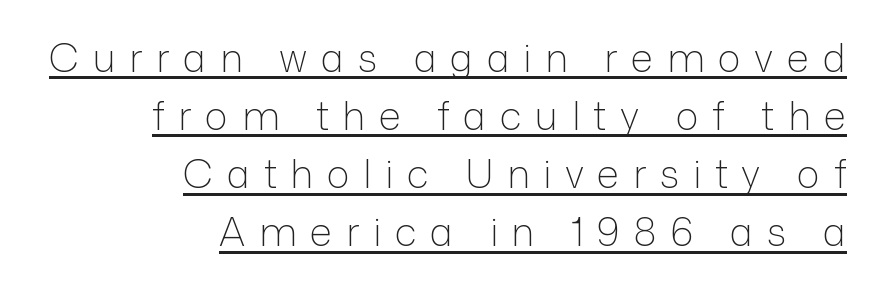
The image shows 39 px light sans-serif type, upright; set right-aligned, normal line spacing (1.49x), unusually wide letter spacing (+0.35 em), underlined; low stroke contrast and a medium x-height.
